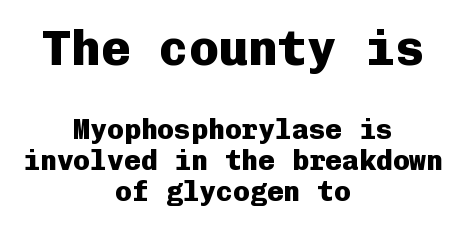
{"serif": "no", "italic": "no", "bold": "yes", "weight": "heavy", "width": "normal", "stroke_contrast": "low", "x_height": "medium", "monospaced": "yes", "underline": "no", "align": "center", "line_spacing": "tight", "line_spacing_ratio": 1.11, "letter_spacing": "normal", "letter_spacing_em": 0.0, "larger_block": "first", "size_ratio": 1.75, "glyph_px": 49}
